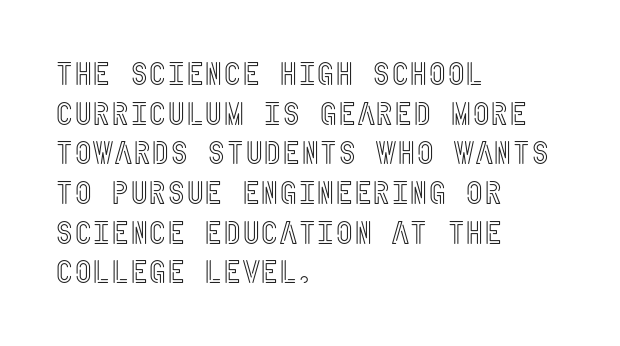
Q: Is the text italic (slanted)? A: No, it is upright.
Q: Is the text underlined? A: No.
Q: How is the paragraph aligned? A: Left-aligned.
Q: Is the spacing between letters normal or unusually wide? A: Normal.
Q: Width (condensed, normal, or wide)? A: Condensed.
Q: x-height? A: Large.
